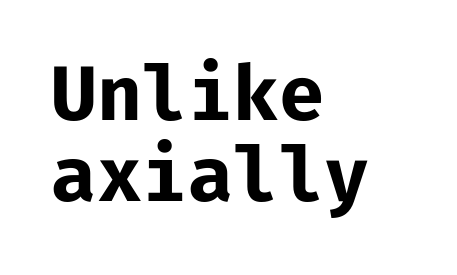
Q: Is the text bold? A: Yes.
Q: Is the text italic (slanted)? A: No, it is upright.
Q: Is the typeface a serif or a sans-serif typeface? A: Sans-serif.
Q: Is the text underlined? A: No.
Q: How is the paragraph aligned? A: Left-aligned.
Q: Is the spacing between letters normal or unusually wide? A: Normal.
Q: Is the spacing between lines tight, normal or loose? A: Tight.
Q: Width (condensed, normal, or wide)? A: Normal.
Q: Stroke contrast? A: Low.
Q: x-height? A: Medium.
Q: Monospaced? A: Yes.
